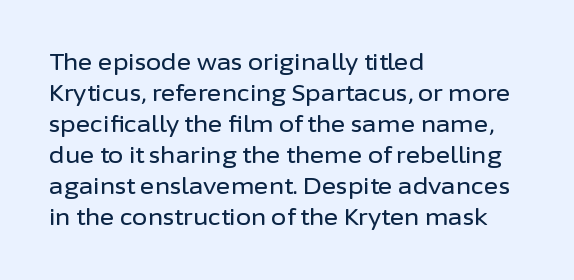
No italicization has been applied; the sample stays upright. The text block is weighted toward the left margin, trailing off unevenly rightward. Each row of text sits above clean, open space. Leading matches the norm, producing a regular column. Nobody touched the tracking dial on this one.
